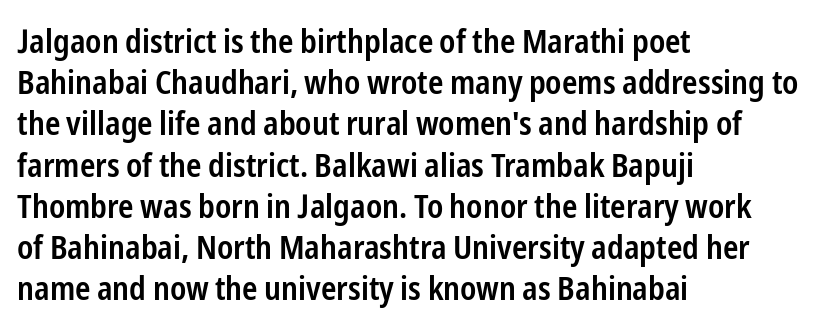
{"serif": "no", "italic": "no", "bold": "semi", "weight": "semibold", "width": "condensed", "stroke_contrast": "low", "x_height": "medium", "monospaced": "no", "underline": "no", "align": "left", "line_spacing": "normal", "line_spacing_ratio": 1.25, "letter_spacing": "normal", "letter_spacing_em": 0.0, "glyph_px": 33}
